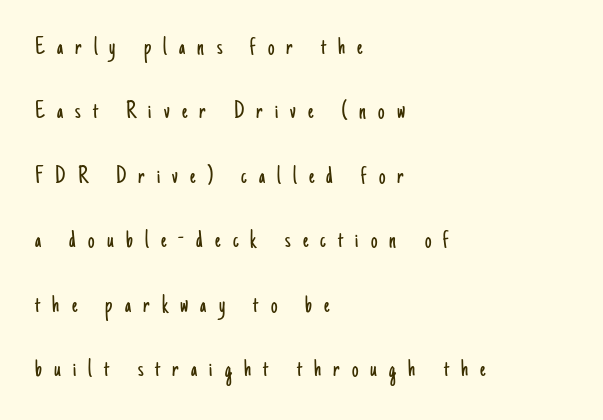
Q: Is the text bold? A: No.
Q: Is the text italic (slanted)? A: No, it is upright.
Q: Is the text underlined? A: No.
Q: How is the paragraph aligned? A: Left-aligned.
Q: Is the spacing between letters normal or unusually wide? A: Unusually wide.
Q: Is the spacing between lines tight, normal or loose? A: Loose.
